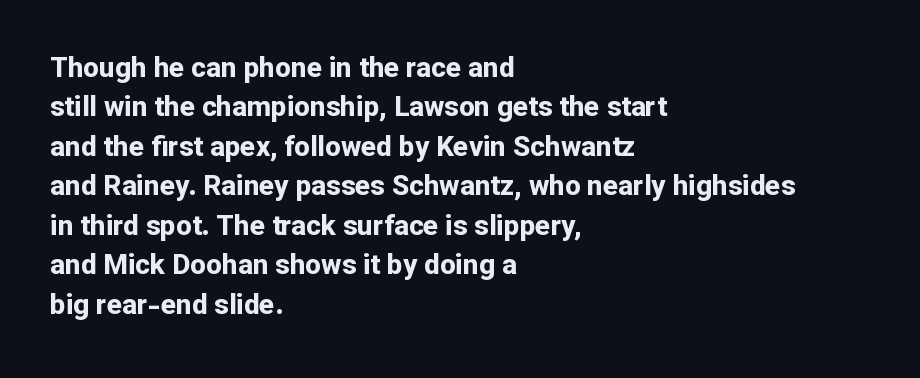
Q: Is the text bold? A: Yes.
Q: Is the text italic (slanted)? A: No, it is upright.
Q: Is the typeface a serif or a sans-serif typeface? A: Sans-serif.
Q: Is the text underlined? A: No.
Q: How is the paragraph aligned? A: Left-aligned.
Q: Is the spacing between letters normal or unusually wide? A: Normal.
Q: Is the spacing between lines tight, normal or loose? A: Normal.
Q: Width (condensed, normal, or wide)? A: Normal.
Q: Stroke contrast? A: Low.
Q: x-height? A: Medium.
Q: Monospaced? A: No.
